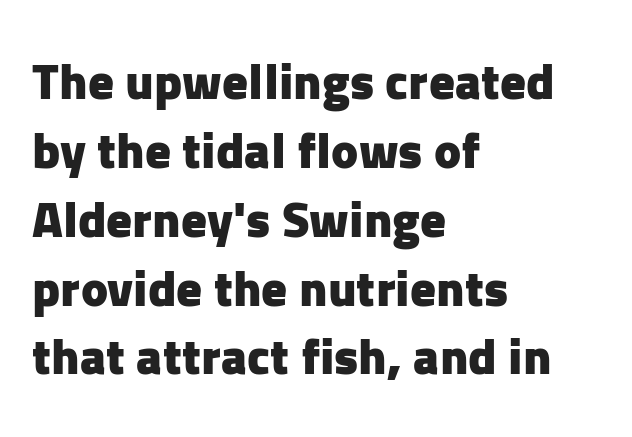
Q: Is the text bold? A: Yes.
Q: Is the text italic (slanted)? A: No, it is upright.
Q: Is the typeface a serif or a sans-serif typeface? A: Sans-serif.
Q: Is the text underlined? A: No.
Q: How is the paragraph aligned? A: Left-aligned.
Q: Is the spacing between letters normal or unusually wide? A: Normal.
Q: Is the spacing between lines tight, normal or loose? A: Normal.
Q: Width (condensed, normal, or wide)? A: Normal.
Q: Stroke contrast? A: Low.
Q: x-height? A: Medium.
Q: Monospaced? A: No.
